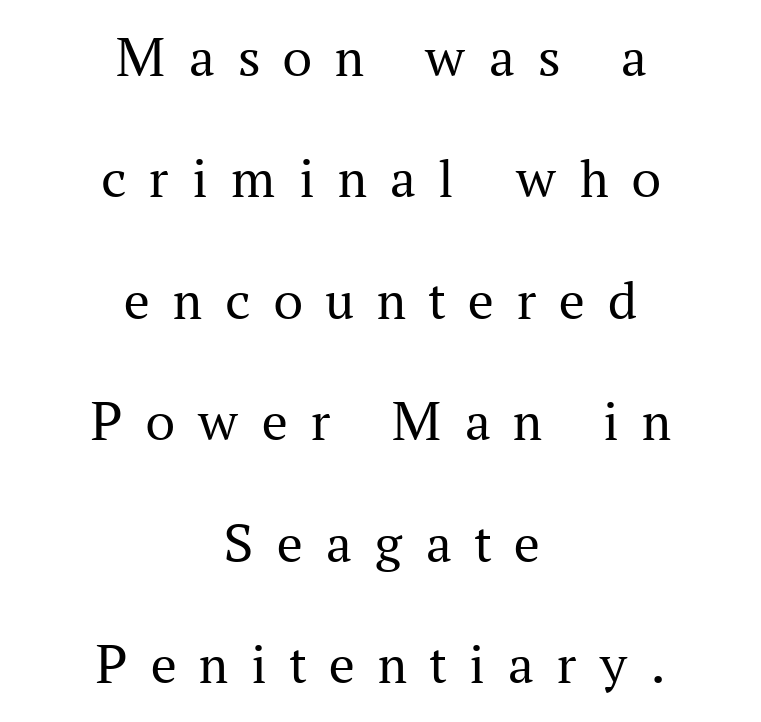
Q: Is the text bold? A: No.
Q: Is the text italic (slanted)? A: No, it is upright.
Q: Is the typeface a serif or a sans-serif typeface? A: Serif.
Q: Is the text underlined? A: No.
Q: How is the paragraph aligned? A: Centered.
Q: Is the spacing between letters normal or unusually wide? A: Unusually wide.
Q: Is the spacing between lines tight, normal or loose? A: Loose.
Q: Width (condensed, normal, or wide)? A: Normal.
Q: Stroke contrast? A: Medium.
Q: x-height? A: Medium.
Q: Monospaced? A: No.
